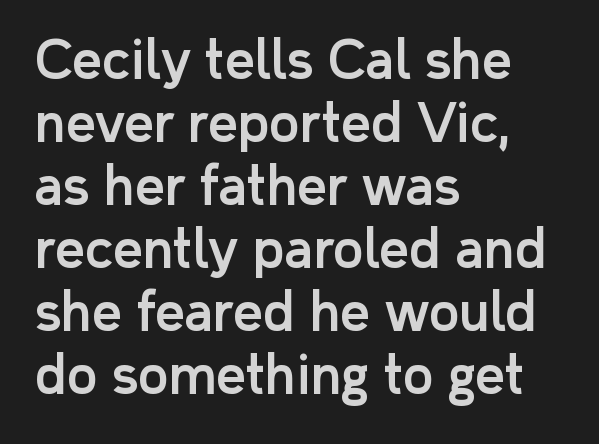
{"serif": "no", "italic": "no", "width": "normal", "stroke_contrast": "low", "x_height": "medium", "monospaced": "no", "underline": "no", "align": "left", "line_spacing_ratio": 1.21, "letter_spacing": "normal", "letter_spacing_em": 0.0, "glyph_px": 52}
